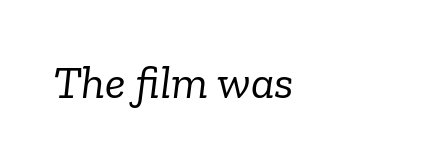
The image shows 47 px light serif type, italic (leaning right); set normal letter spacing, not underlined; low stroke contrast and a medium x-height.
